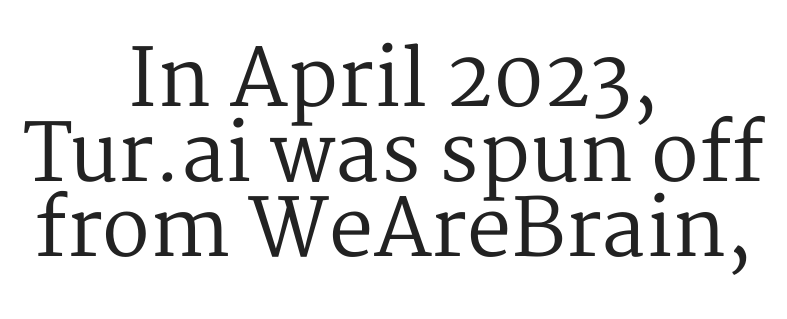
The image shows 79 px regular-weight serif type, upright; set centered, tight line spacing (0.95x), normal letter spacing, not underlined; medium stroke contrast and a medium x-height.
